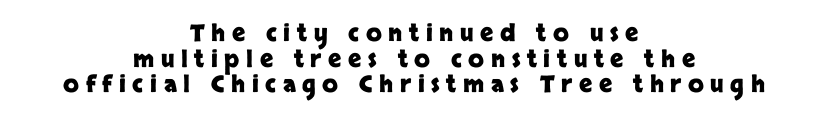
The passage is arranged like a title page — every line centered. Italic? Not at all — the glyphs are vertical. The rendering uses a small line-height, squeezing the rows. You'd pick this weight for a headline — it's a proper bold.
